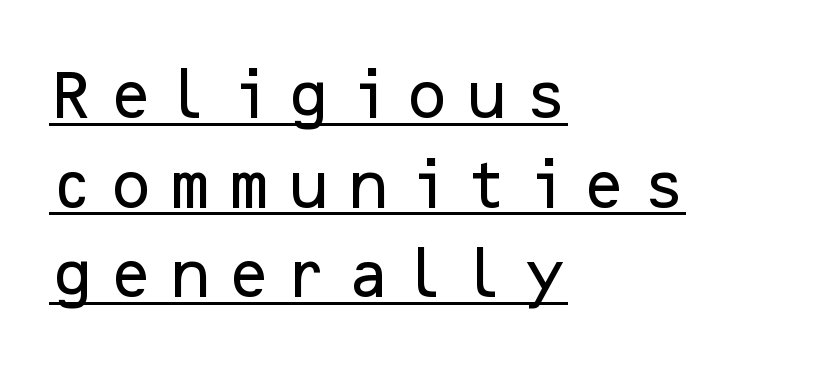
The image shows 53 px sans-serif type, upright; set left-aligned, normal line spacing (1.69x), unusually wide letter spacing (+0.25 em), underlined; low stroke contrast and a medium x-height.
